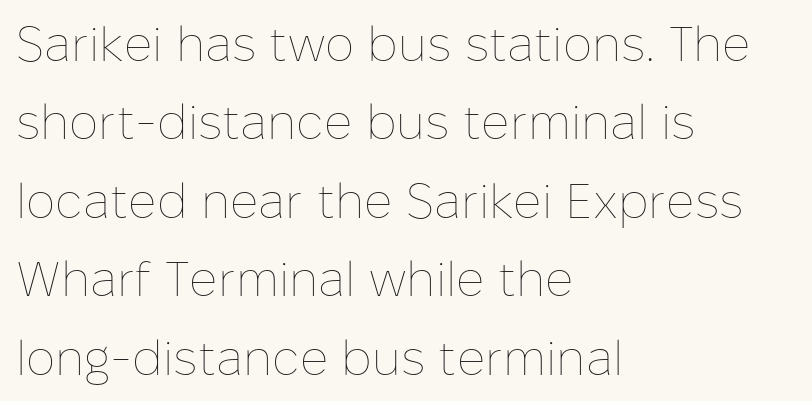
{"italic": "no", "bold": "no", "weight": "thin", "width": "normal", "stroke_contrast": "low", "x_height": "medium", "monospaced": "no", "underline": "no", "align": "left", "line_spacing": "normal", "line_spacing_ratio": 1.6, "letter_spacing": "normal", "letter_spacing_em": 0.0, "glyph_px": 49}
